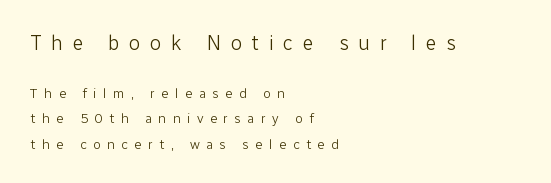
Q: Is the text bold? A: No.
Q: Is the text italic (slanted)? A: No, it is upright.
Q: Is the text underlined? A: No.
Q: How is the paragraph aligned? A: Left-aligned.
Q: Is the spacing between letters normal or unusually wide? A: Unusually wide.
Q: Which block of text is set in a larger size, the first (top) or the second (bottom)? A: The first (top) one.
